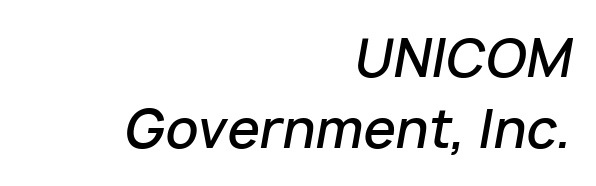
The image shows 52 px semibold type, italic (leaning right); set right-aligned, normal line spacing (1.36x), normal letter spacing, not underlined; low stroke contrast and a medium x-height.
